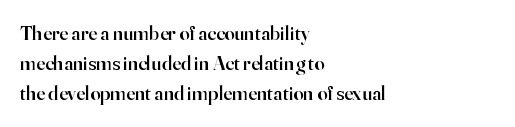
The image shows 20 px text type, upright; set left-aligned, normal line spacing (1.51x), normal letter spacing, not underlined.
